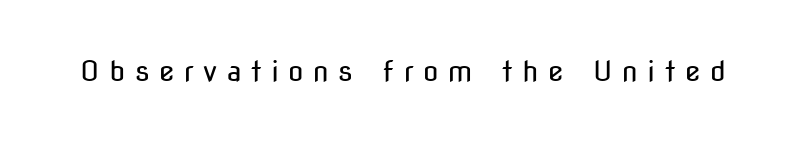
{"serif": "no", "italic": "no", "bold": "no", "weight": "regular", "width": "condensed", "stroke_contrast": "low", "x_height": "medium", "monospaced": "no", "underline": "no", "letter_spacing": "wide", "letter_spacing_em": 0.34, "glyph_px": 28}
